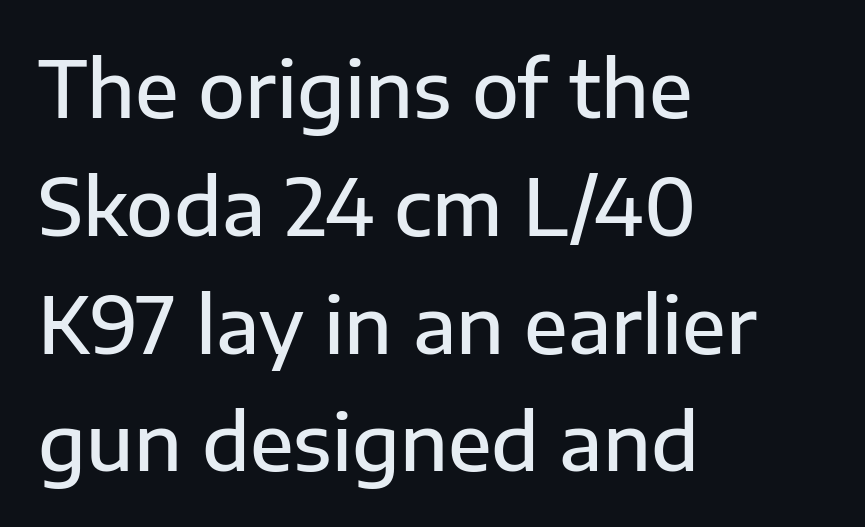
{"serif": "no", "italic": "no", "bold": "semi", "weight": "semibold", "width": "normal", "stroke_contrast": "low", "x_height": "medium", "monospaced": "no", "underline": "no", "align": "left", "line_spacing": "normal", "line_spacing_ratio": 1.53, "letter_spacing": "normal", "letter_spacing_em": 0.0, "glyph_px": 77}
